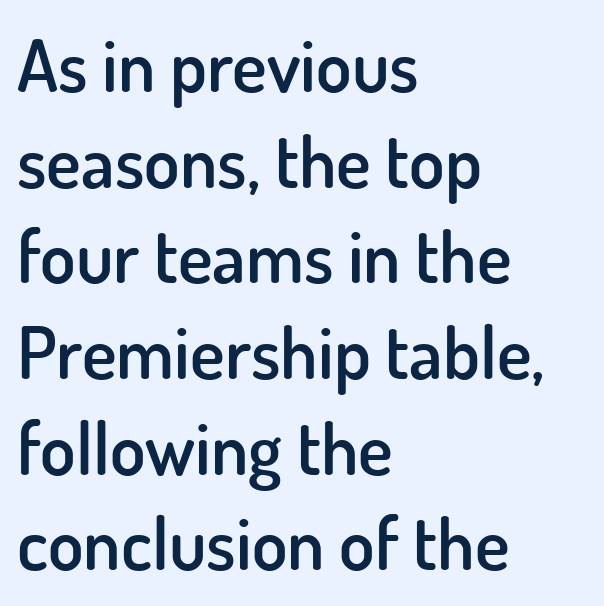
Q: Is the text bold? A: Semi-bold.
Q: Is the text italic (slanted)? A: No, it is upright.
Q: Is the typeface a serif or a sans-serif typeface? A: Sans-serif.
Q: Is the text underlined? A: No.
Q: How is the paragraph aligned? A: Left-aligned.
Q: Is the spacing between letters normal or unusually wide? A: Normal.
Q: Is the spacing between lines tight, normal or loose? A: Normal.
Q: Width (condensed, normal, or wide)? A: Normal.
Q: Stroke contrast? A: Low.
Q: x-height? A: Small.
Q: Monospaced? A: No.
